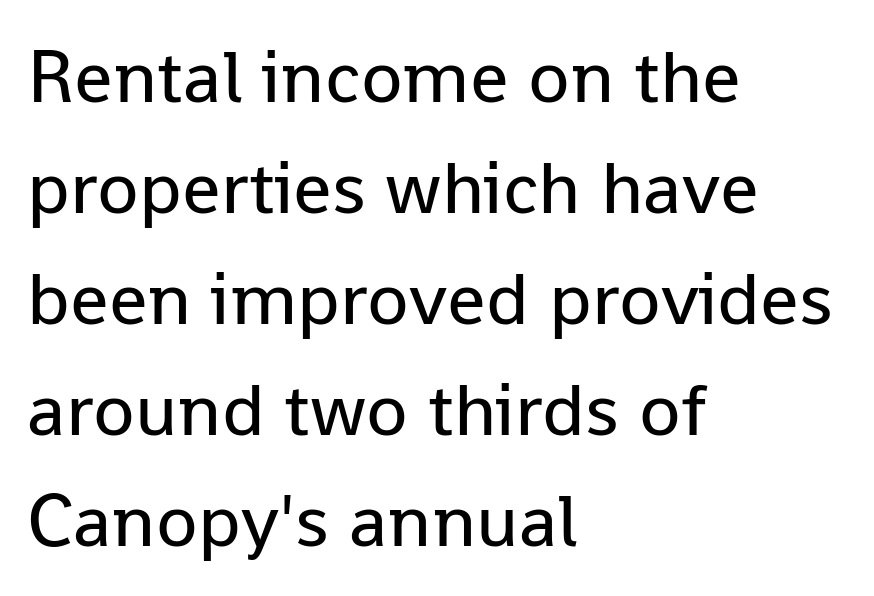
{"serif": "no", "italic": "no", "bold": "no", "weight": "regular", "width": "normal", "stroke_contrast": "low", "x_height": "medium", "monospaced": "no", "underline": "no", "align": "left", "line_spacing": "normal", "line_spacing_ratio": 1.46, "letter_spacing": "normal", "letter_spacing_em": 0.0, "glyph_px": 76}
